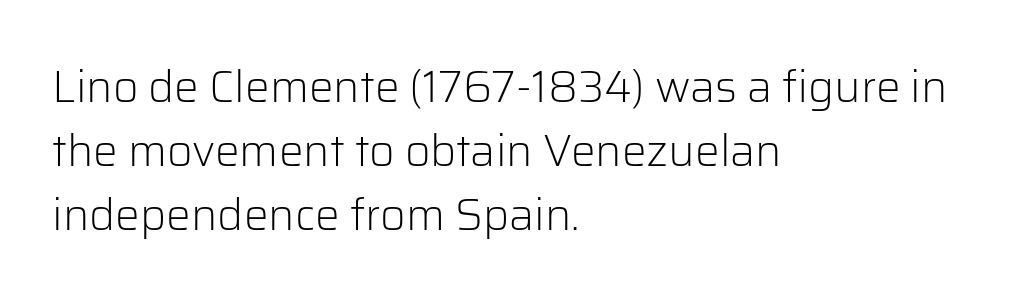
The rendering shows plain stroke endings on the letterforms — a sans-serif design. Character widths vary here, with narrow letters taking less room than wide ones. These lines keep a tight, regular rhythm from letter to letter. The font is comparable to plain body text, perhaps lighter.
